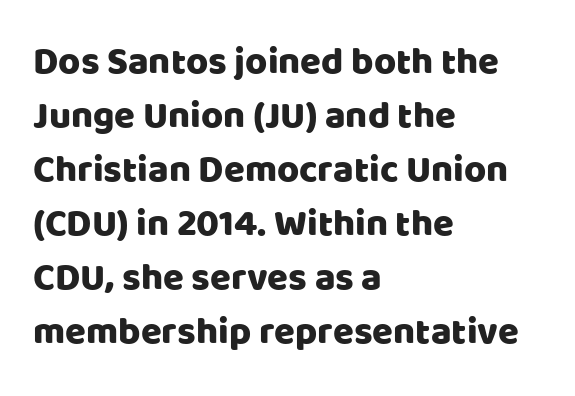
Beneath every word, the page is bare. One glance says typical: line gaps are just what's usual. Nope, not italic — everything's standing straight. Varying glyph widths throughout — classic text-font behaviour. Nope, no serifs anywhere on these letters. Is the block centered? No — it sits flush against the left margin.
